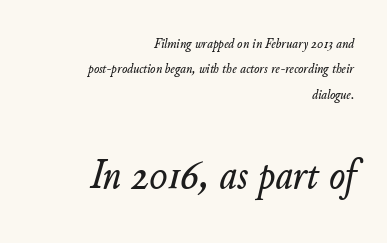
Q: Is the text italic (slanted)? A: Yes, it leans right by about 11 degrees.
Q: Is the text underlined? A: No.
Q: How is the paragraph aligned? A: Right-aligned.
Q: Is the spacing between letters normal or unusually wide? A: Normal.
Q: Which block of text is set in a larger size, the first (top) or the second (bottom)? A: The second (bottom) one.
Q: Width (condensed, normal, or wide)? A: Normal.
Q: Stroke contrast? A: Low.
Q: x-height? A: Small.
Q: Monospaced? A: No.
